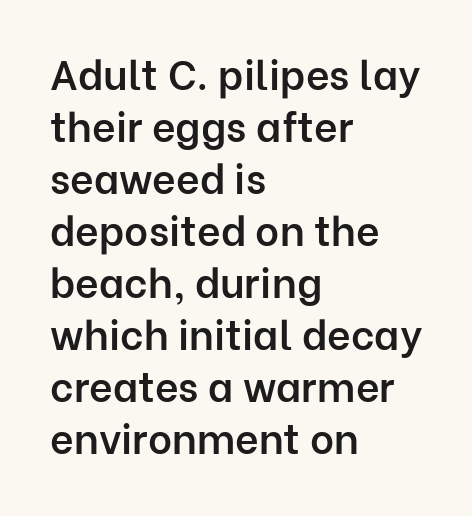
As a designer I'd log this as weight 600, semibold. Each letter keeps its own natural width here, so spacing adapts to shape. If you measured baseline to baseline, you'd find a middling distance. The font's upright variant was chosen for this text.
